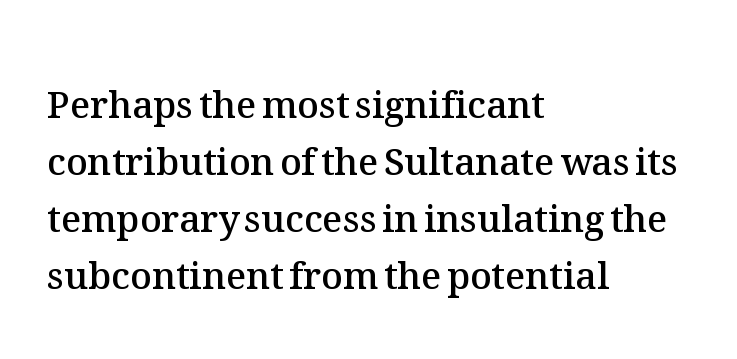
The image shows 37 px semibold type, upright; set left-aligned, normal line spacing (1.54x), normal letter spacing, not underlined; medium stroke contrast and a medium x-height.
